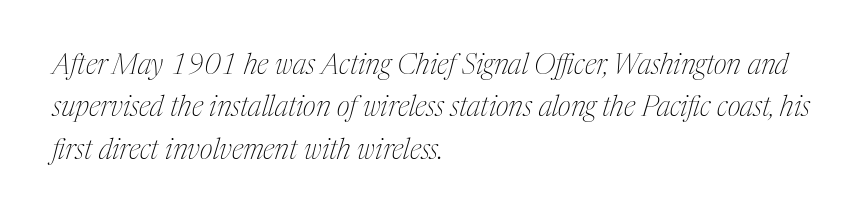
{"serif": "yes", "italic": "yes", "lean": "right", "slant_degrees": 17, "bold": "no", "weight": "thin", "width": "condensed", "stroke_contrast": "medium", "x_height": "medium", "monospaced": "no", "underline": "no", "align": "left", "line_spacing": "normal", "line_spacing_ratio": 1.51, "letter_spacing": "normal", "letter_spacing_em": 0.0, "glyph_px": 28}
